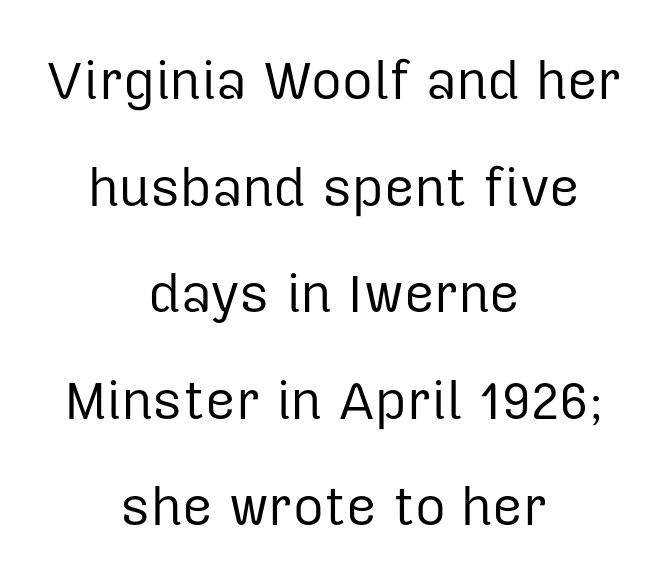
The font is comparable to plain body text, perhaps lighter. Honestly, there is no underline to notice here at all. Do the characters align in a grid? No, the font is proportional. Casual observation: everything's sitting right in the middle.
